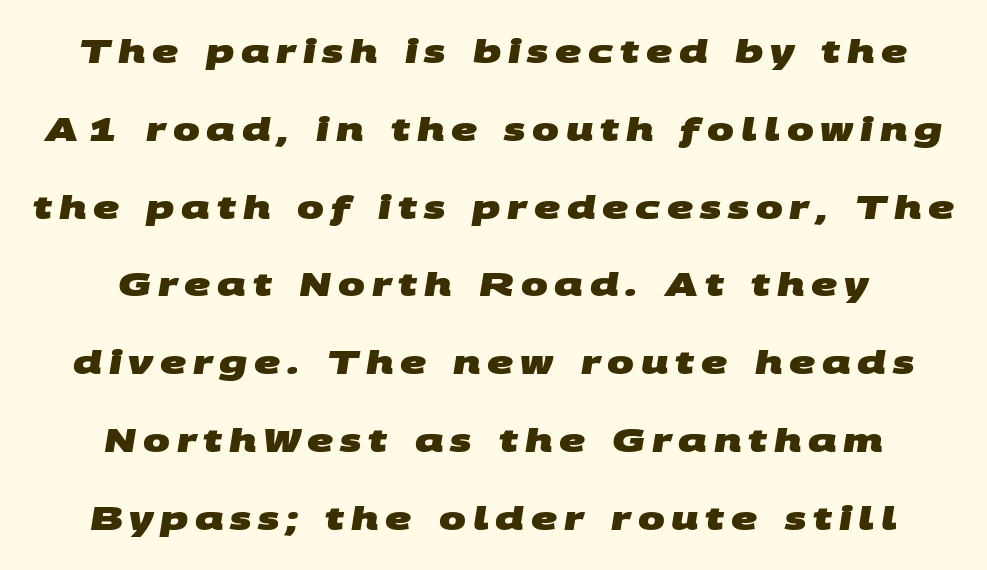
Words appear elongated and porous because spacing is wide. Weight: bold. Grotesque or geometric, the face here clearly has no serifs. Unmarked baselines from the first word to the last. Rows of type keep a wide berth in the vertical direction.
